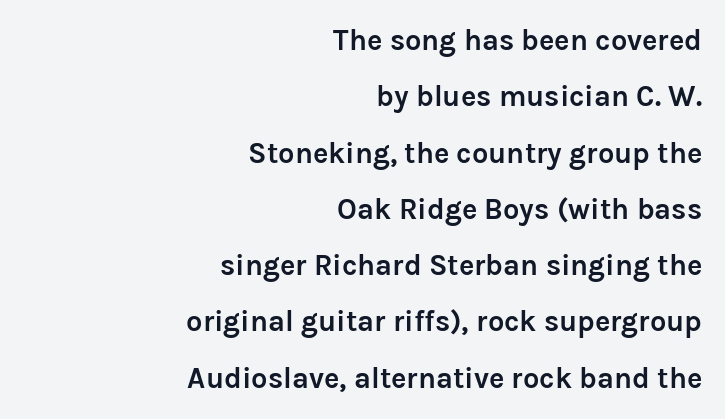
Chunky letters — that's bold for sure. This rendering features lettering with no underline. Loosely led — the rows are spread out. Tall strokes in this sample are plumb rather than angled.
